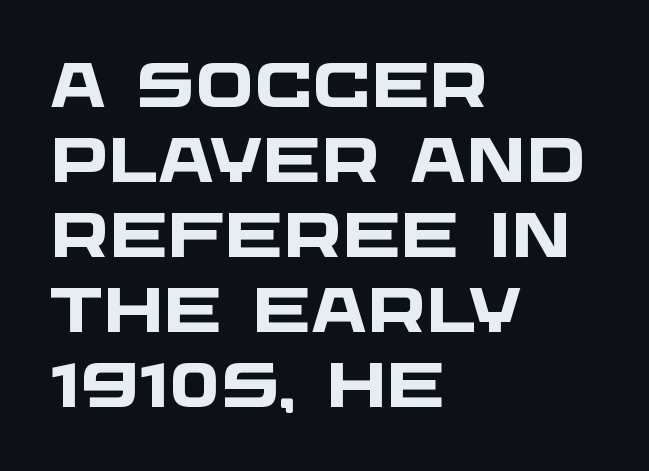
{"serif": "no", "bold": "yes", "weight": "heavy", "width": "wide", "stroke_contrast": "low", "x_height": "large", "monospaced": "no", "underline": "no", "align": "left", "line_spacing_ratio": 1.21, "letter_spacing": "normal", "letter_spacing_em": 0.0, "glyph_px": 62}
